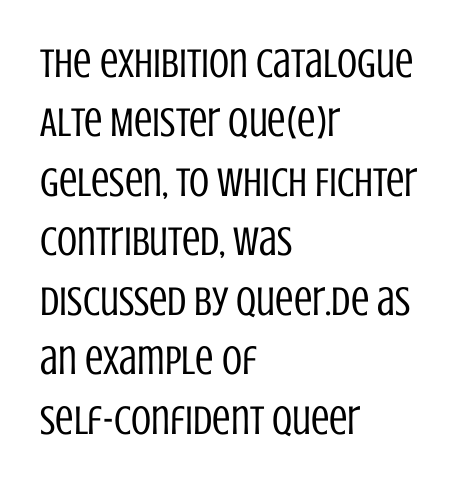
{"serif": "no", "italic": "no", "bold": "no", "weight": "regular", "width": "condensed", "stroke_contrast": "low", "x_height": "large", "monospaced": "no", "underline": "no", "align": "left", "line_spacing": "normal", "line_spacing_ratio": 1.45, "letter_spacing": "normal", "letter_spacing_em": 0.0, "glyph_px": 41}
